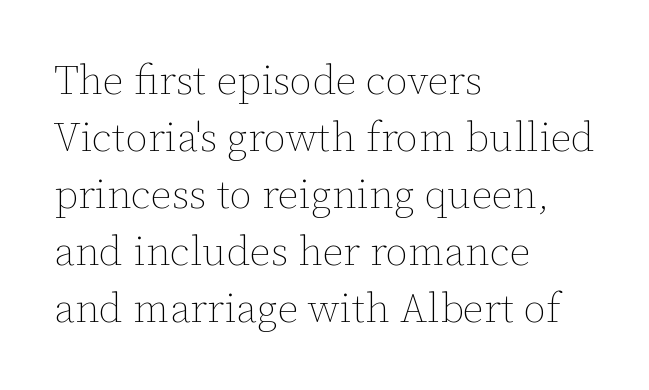
The image shows 41 px thin type, upright; set left-aligned, normal line spacing (1.39x), normal letter spacing, not underlined; low stroke contrast and a medium x-height.
